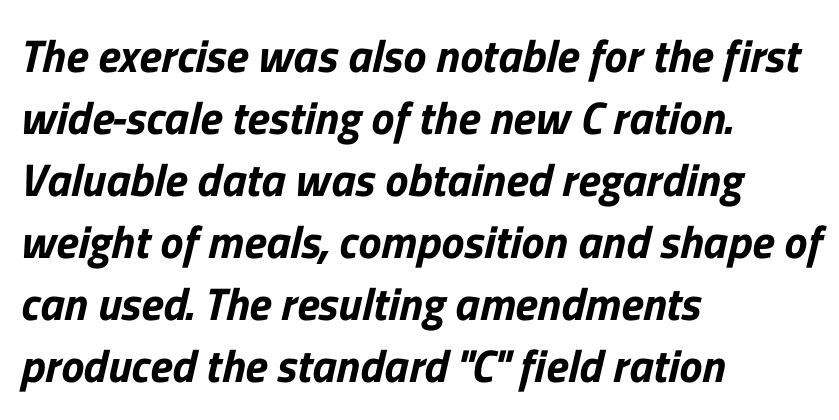
Type without underlining. Letterform terminals end flat and unadorned throughout the passage. The designer left line spacing at the default. Students, note that the glyphs here touch the page at normal intervals. Note the varied advance widths — an 'i' is clearly narrower than an 'm'. The lines in this sample share a left origin and differ only in where they stop.
